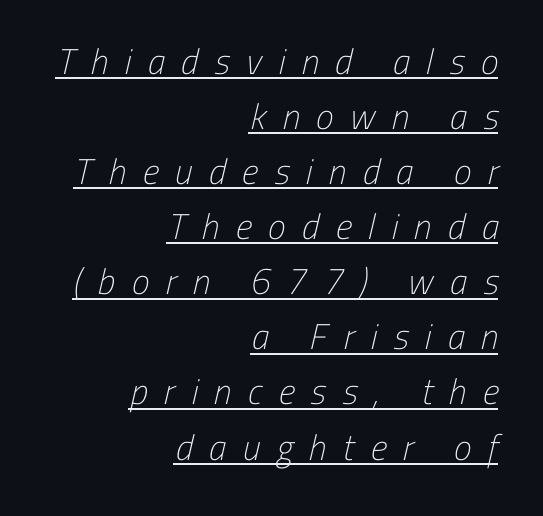
The image shows 36 px light, condensed sans-serif type; set right-aligned, normal line spacing (1.53x), unusually wide letter spacing (+0.45 em), underlined; low stroke contrast and a medium x-height.
